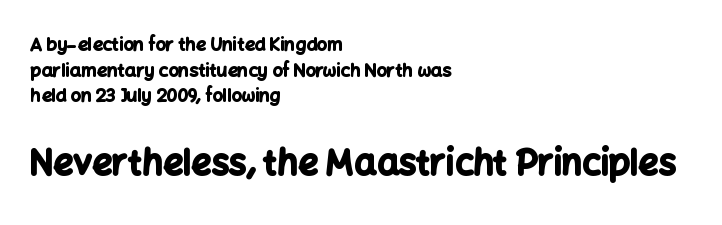
Q: Is the text bold? A: Yes.
Q: Is the text italic (slanted)? A: No, it is upright.
Q: Is the typeface a serif or a sans-serif typeface? A: Sans-serif.
Q: Is the text underlined? A: No.
Q: How is the paragraph aligned? A: Left-aligned.
Q: Is the spacing between letters normal or unusually wide? A: Normal.
Q: Is the spacing between lines tight, normal or loose? A: Normal.
Q: Which block of text is set in a larger size, the first (top) or the second (bottom)? A: The second (bottom) one.
Q: Width (condensed, normal, or wide)? A: Normal.
Q: Stroke contrast? A: Low.
Q: x-height? A: Medium.
Q: Monospaced? A: No.
